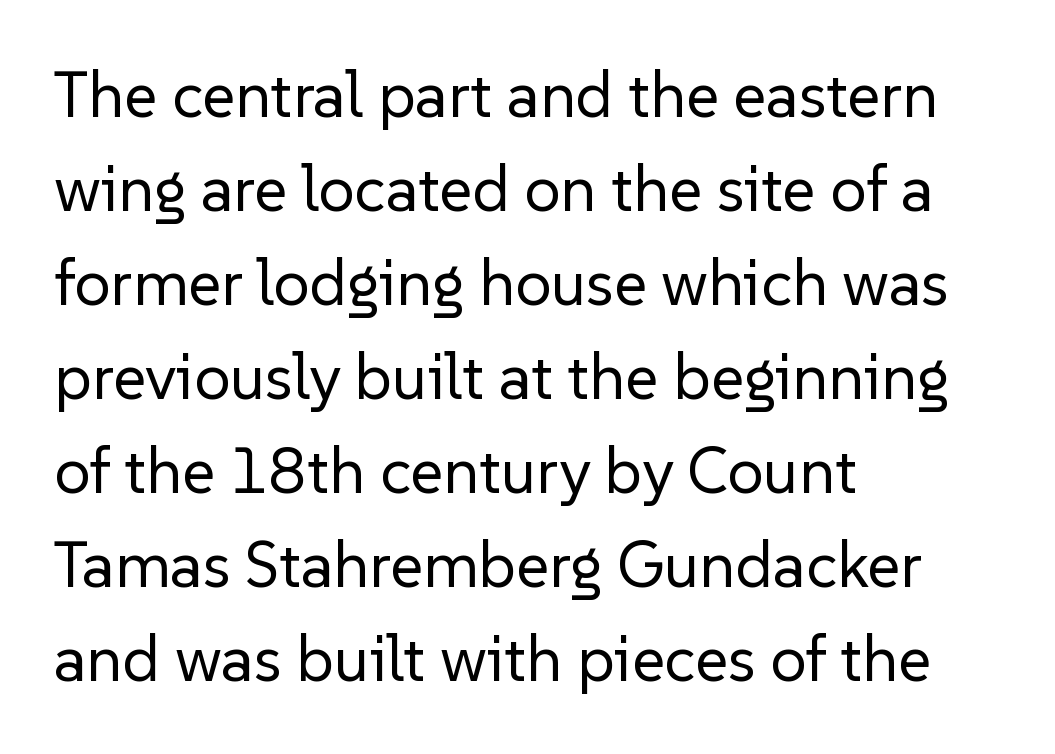
Honestly, the row spacing looks completely unremarkable. The passage shown is typeset with a sans-serif family. Ordinary non-slanted type is in use. The lines in this sample share a left origin and differ only in where they stop. Caption: face not bold, strokes unweighted. Rule under the text: the space is simply empty.
